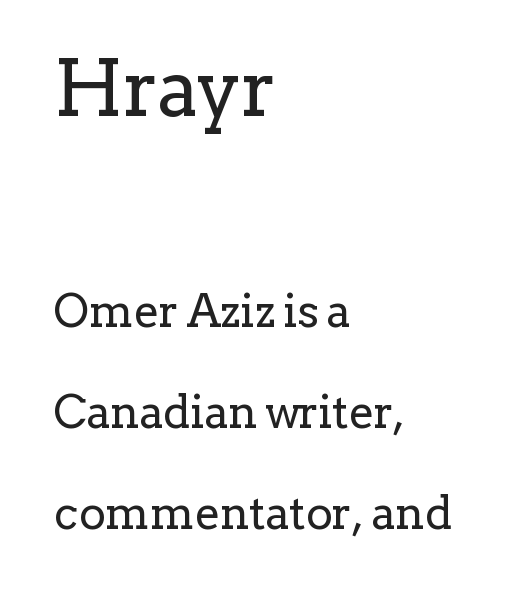
The image shows 78 px regular-weight serif type, upright; set left-aligned, loose line spacing (2.24x), normal letter spacing, not underlined; the first (top) block is 1.73x larger; low stroke contrast and a medium x-height.
